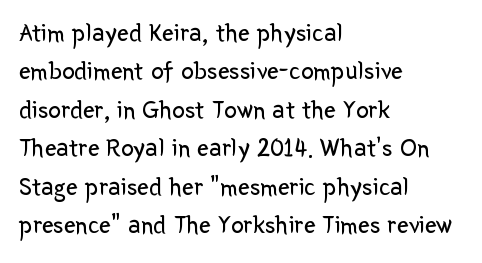
{"italic": "no", "bold": "no", "underline": "no", "align": "left", "line_spacing": "normal", "line_spacing_ratio": 1.48, "letter_spacing": "normal", "letter_spacing_em": 0.0, "glyph_px": 26}
